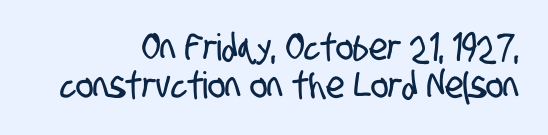
Horizontally, the lines are justified to the trailing edge only. Default kerning and tracking; the words read as compact shapes. Line spacing here is tight. No word sits above an underline. The rendering uses natural spacing where letterforms have individual widths. A typesetter would label this face a sans.
